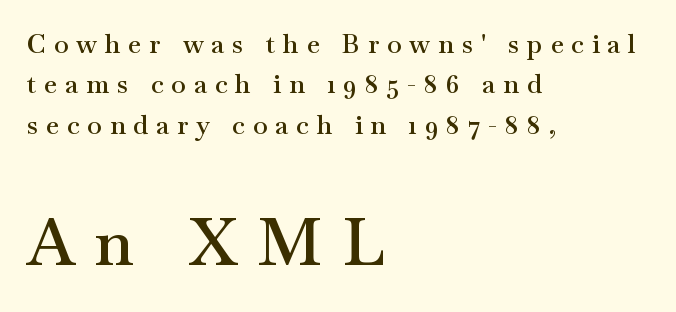
In this sample the second text group is rendered at the bigger scale. The face used here is a semibold: visibly heavier than regular, lighter than bold. When letters stand straight like this, we call the style roman or upright. Visually the block forms a straight wall on the left and a jagged coastline on the right.
